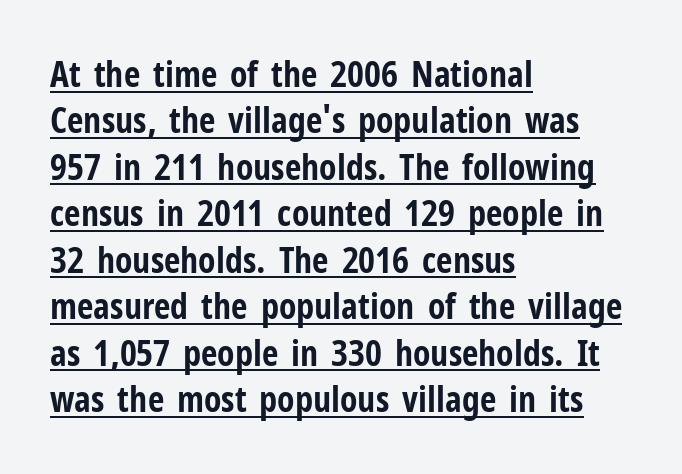
{"serif": "no", "italic": "no", "bold": "yes", "weight": "bold", "width": "condensed", "stroke_contrast": "low", "x_height": "medium", "monospaced": "no", "underline": "yes", "align": "left", "line_spacing": "normal", "line_spacing_ratio": 1.29, "letter_spacing": "normal", "letter_spacing_em": 0.0, "glyph_px": 36}
